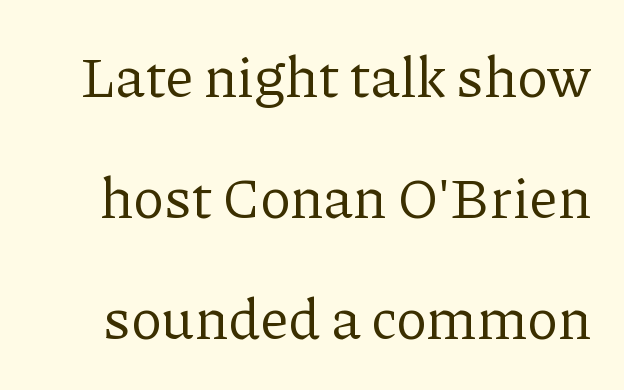
Q: Is the text bold? A: No.
Q: Is the text italic (slanted)? A: No, it is upright.
Q: Is the typeface a serif or a sans-serif typeface? A: Serif.
Q: Is the text underlined? A: No.
Q: Is the spacing between letters normal or unusually wide? A: Normal.
Q: Is the spacing between lines tight, normal or loose? A: Loose.
Q: Width (condensed, normal, or wide)? A: Normal.
Q: Stroke contrast? A: Low.
Q: x-height? A: Medium.
Q: Monospaced? A: No.
